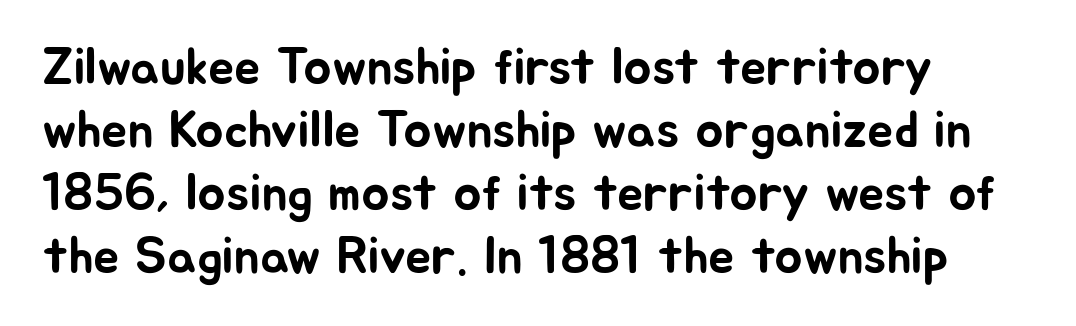
Here the designer chose a conventional face with non-uniform glyph widths. The designer went with a sans here, leaving each stem footless. Unmarked baselines from the first word to the last. Leftover space on each line is placed entirely after the last word.
